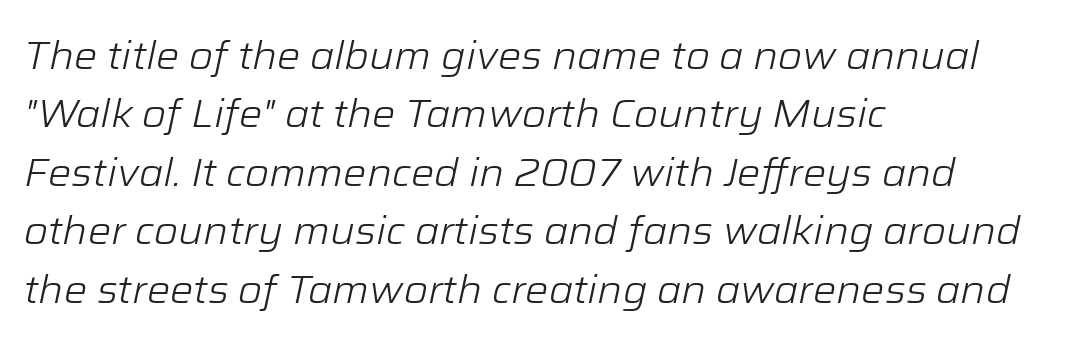
The image shows 39 px light type, italic (leaning right); set left-aligned, normal line spacing (1.5x), normal letter spacing, not underlined; low stroke contrast and a medium x-height.
